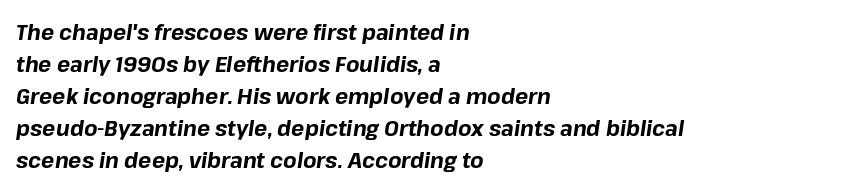
A clean baseline with only descenders dipping below it. On the weight axis this lands at bold, roughly 700. Interline gaps are of average width in this sample. Layout note: lines flush left.
